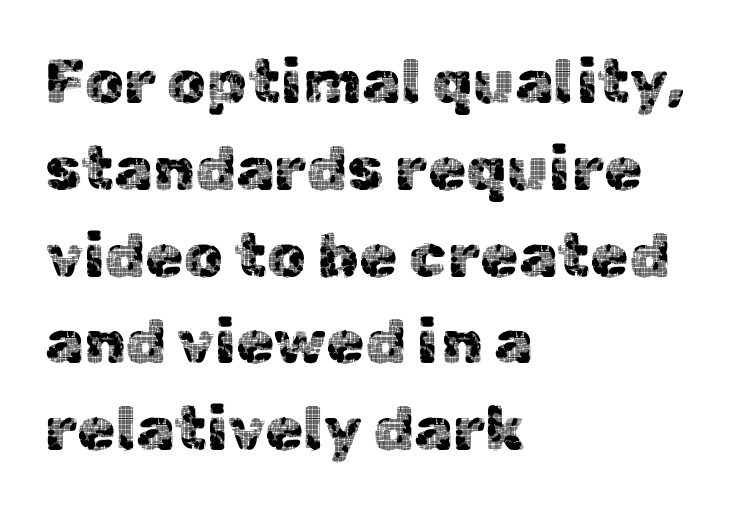
{"serif": "no", "italic": "no", "width": "normal", "x_height": "medium", "monospaced": "no", "underline": "no", "align": "left", "line_spacing": "normal", "line_spacing_ratio": 1.4, "letter_spacing": "normal", "letter_spacing_em": 0.0, "glyph_px": 62}
